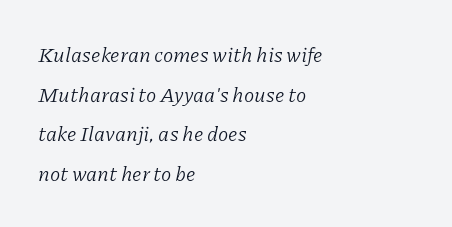
{"italic": "yes", "lean": "right", "slant_degrees": 11, "bold": "no", "underline": "no", "align": "left", "line_spacing_ratio": 1.89, "letter_spacing": "normal", "letter_spacing_em": 0.0, "glyph_px": 21}
